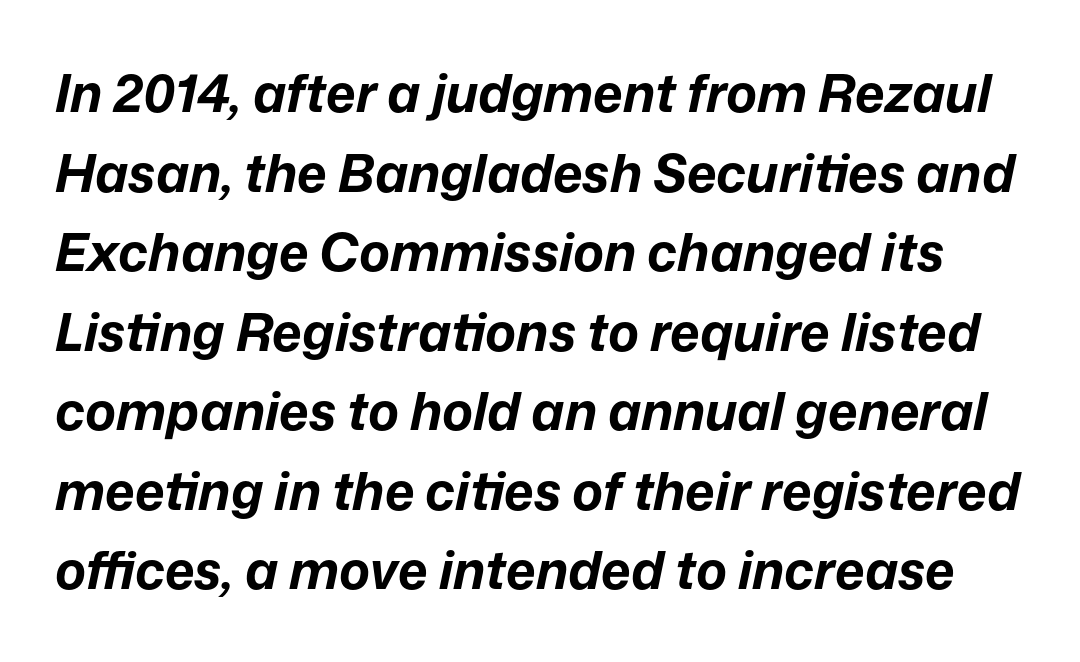
The designer left line spacing at the default. In terms of posture, this sample is oblique. Its strokes are broad and dark, the hallmark of bold type. Varying glyph widths throughout — classic text-font behaviour. Observe the ordinary spacing: letters are neighbours, not strangers.
